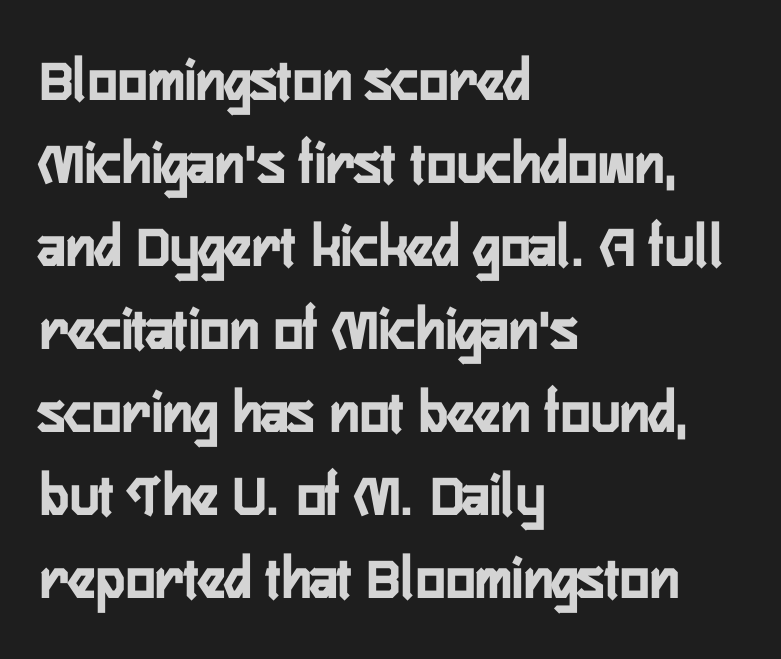
Q: Is the text bold? A: Yes.
Q: Is the text italic (slanted)? A: No, it is upright.
Q: Is the typeface a serif or a sans-serif typeface? A: Sans-serif.
Q: Is the text underlined? A: No.
Q: How is the paragraph aligned? A: Left-aligned.
Q: Is the spacing between letters normal or unusually wide? A: Normal.
Q: Is the spacing between lines tight, normal or loose? A: Normal.
Q: Width (condensed, normal, or wide)? A: Condensed.
Q: Stroke contrast? A: Low.
Q: x-height? A: Medium.
Q: Monospaced? A: No.
